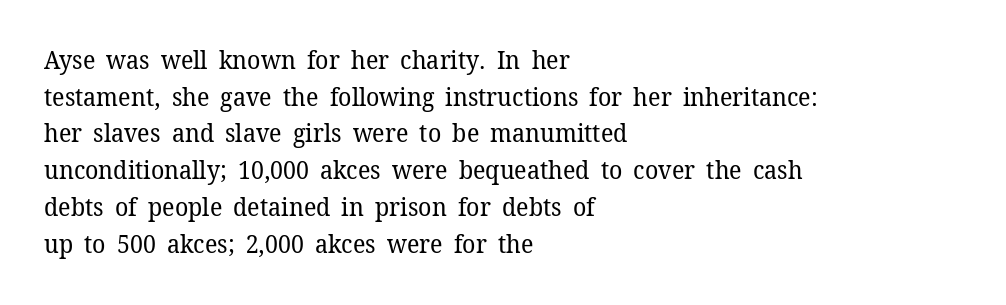
Q: Is the text bold? A: No.
Q: Is the text italic (slanted)? A: No, it is upright.
Q: Is the text underlined? A: No.
Q: How is the paragraph aligned? A: Left-aligned.
Q: Is the spacing between letters normal or unusually wide? A: Normal.
Q: Is the spacing between lines tight, normal or loose? A: Normal.
